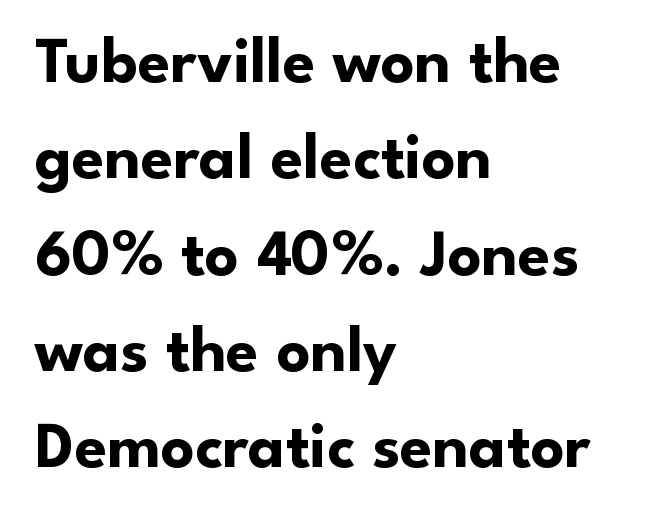
Q: Is the text bold? A: Yes.
Q: Is the text italic (slanted)? A: No, it is upright.
Q: Is the typeface a serif or a sans-serif typeface? A: Sans-serif.
Q: Is the text underlined? A: No.
Q: How is the paragraph aligned? A: Left-aligned.
Q: Is the spacing between letters normal or unusually wide? A: Normal.
Q: Is the spacing between lines tight, normal or loose? A: Normal.
Q: Width (condensed, normal, or wide)? A: Normal.
Q: Stroke contrast? A: Low.
Q: x-height? A: Small.
Q: Monospaced? A: No.
